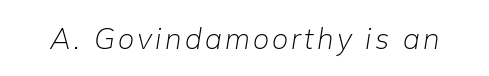
Stems and bowls with no extra thickness — not bold. Characters are canted at an angle relative to the baseline's perpendicular. Is this a fixed-width face? No — the glyphs have proportional, varying widths. Unmarked baselines from the first word to the last.
